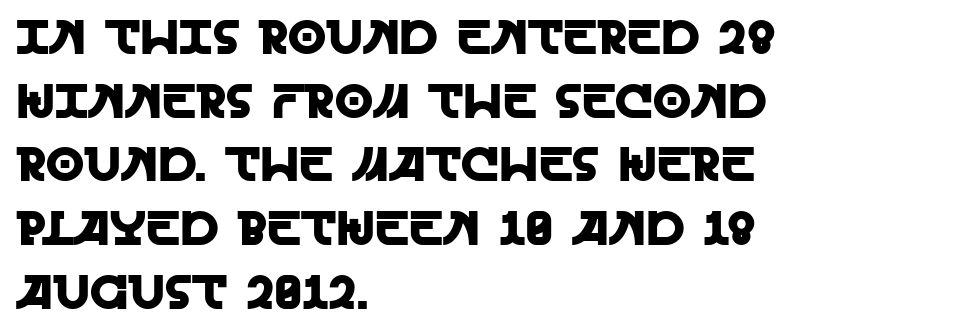
Q: Is the text italic (slanted)? A: No, it is upright.
Q: Is the typeface a serif or a sans-serif typeface? A: Sans-serif.
Q: Is the text underlined? A: No.
Q: How is the paragraph aligned? A: Left-aligned.
Q: Is the spacing between letters normal or unusually wide? A: Normal.
Q: Is the spacing between lines tight, normal or loose? A: Normal.
Q: Width (condensed, normal, or wide)? A: Normal.
Q: x-height? A: Large.
Q: Monospaced? A: No.
